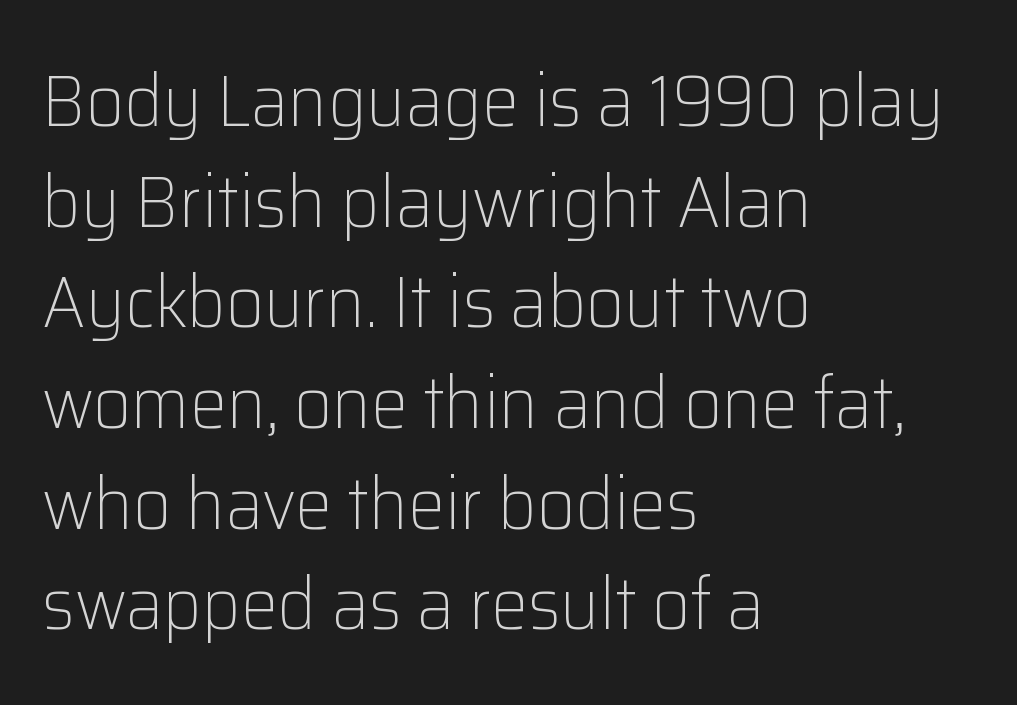
Q: Is the text bold? A: No.
Q: Is the text italic (slanted)? A: No, it is upright.
Q: Is the typeface a serif or a sans-serif typeface? A: Sans-serif.
Q: Is the text underlined? A: No.
Q: How is the paragraph aligned? A: Left-aligned.
Q: Is the spacing between letters normal or unusually wide? A: Normal.
Q: Is the spacing between lines tight, normal or loose? A: Normal.
Q: Width (condensed, normal, or wide)? A: Normal.
Q: Stroke contrast? A: Low.
Q: x-height? A: Medium.
Q: Monospaced? A: No.
